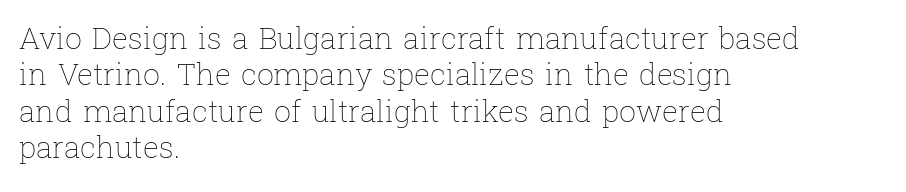
Q: Is the text bold? A: No.
Q: Is the text italic (slanted)? A: No, it is upright.
Q: Is the text underlined? A: No.
Q: How is the paragraph aligned? A: Left-aligned.
Q: Is the spacing between letters normal or unusually wide? A: Normal.
Q: Width (condensed, normal, or wide)? A: Normal.
Q: Stroke contrast? A: Low.
Q: x-height? A: Medium.
Q: Monospaced? A: No.
